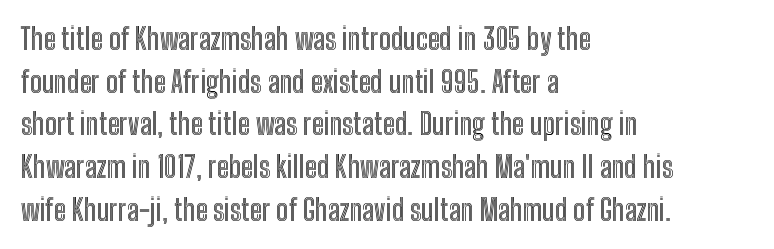
What stands out about the letter spacing? Nothing — it is the standard amount. Here the designer chose a conventional face with non-uniform glyph widths. Designer's note — italics off, roman on. The line-height multiplier appears to be the usual default. No word sits above an underline.
